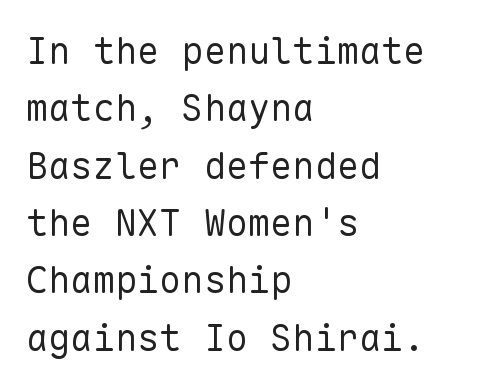
Reading down the column, the eye jumps a familiar distance to each next line. Ink coverage per letter is moderate at most. Here the designer chose a console-style face with uniform glyph widths. Check under the words: just untouched page. Is the block centered? No — it sits flush against the left margin.
